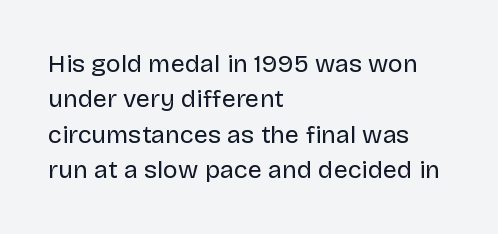
{"italic": "no", "bold": "no", "underline": "no", "align": "left", "line_spacing": "normal", "line_spacing_ratio": 1.42, "letter_spacing": "normal", "letter_spacing_em": 0.0, "glyph_px": 25}
